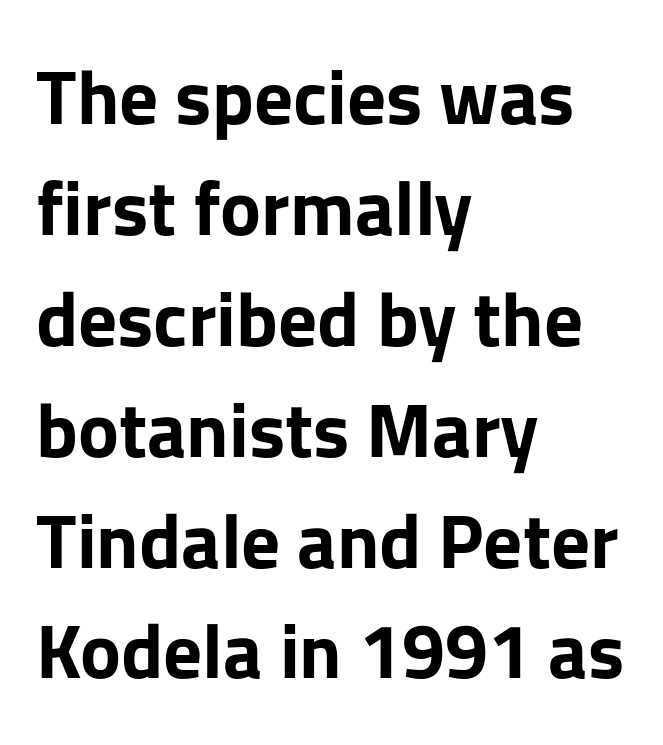
{"serif": "no", "italic": "no", "bold": "yes", "weight": "bold", "width": "normal", "stroke_contrast": "low", "x_height": "medium", "monospaced": "no", "underline": "no", "align": "left", "line_spacing": "normal", "line_spacing_ratio": 1.44, "letter_spacing": "normal", "letter_spacing_em": 0.0, "glyph_px": 77}
